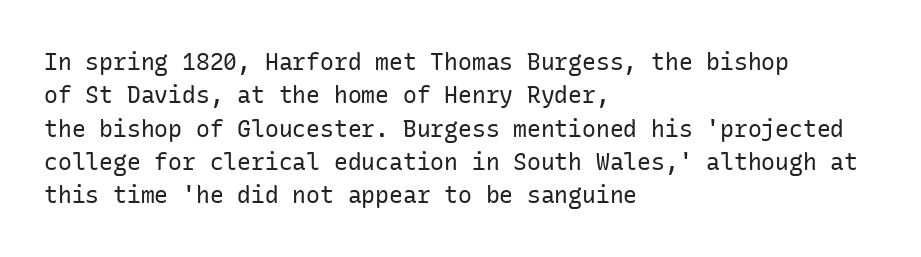
{"italic": "no", "bold": "no", "underline": "no", "align": "left", "line_spacing": "normal", "line_spacing_ratio": 1.45, "letter_spacing": "normal", "letter_spacing_em": 0.0, "glyph_px": 23}
